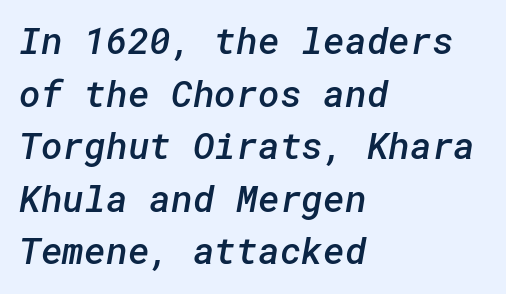
The typesetter chose a ragged-right arrangement here. Rows of type keep a routine distance in the vertical direction. A typesetter would call this zero additional tracking. This rendering features lettering with no underline.
